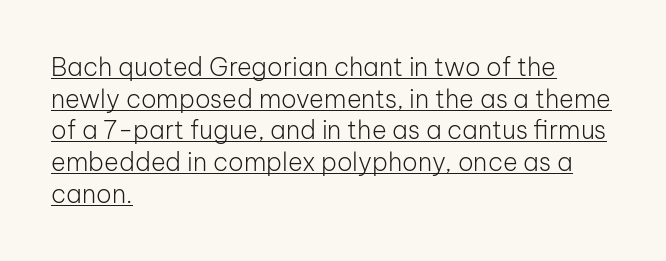
{"italic": "no", "bold": "no", "underline": "yes", "align": "left", "line_spacing": "normal", "line_spacing_ratio": 1.27, "letter_spacing": "normal", "letter_spacing_em": 0.0, "glyph_px": 25}
